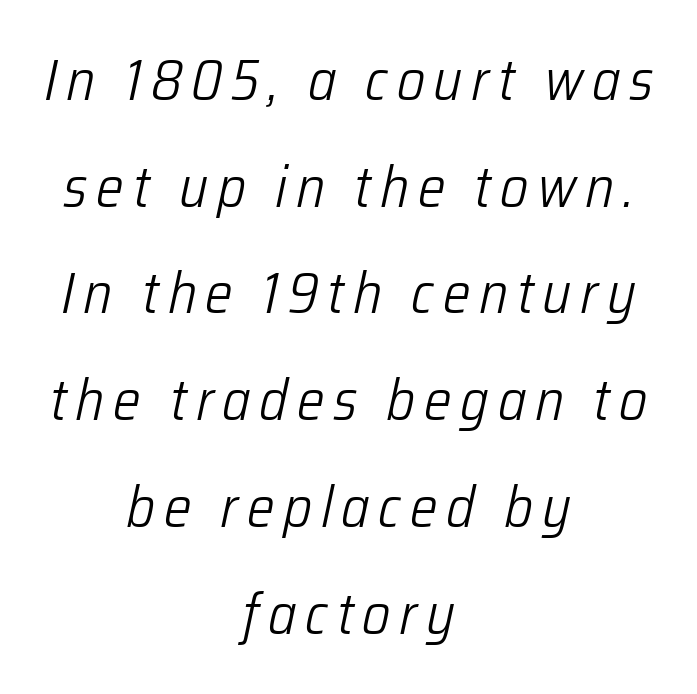
{"italic": "yes", "lean": "right", "slant_degrees": 12, "bold": "no", "weight": "light", "width": "condensed", "stroke_contrast": "low", "x_height": "medium", "monospaced": "no", "underline": "no", "align": "center", "line_spacing_ratio": 1.84, "glyph_px": 58}
